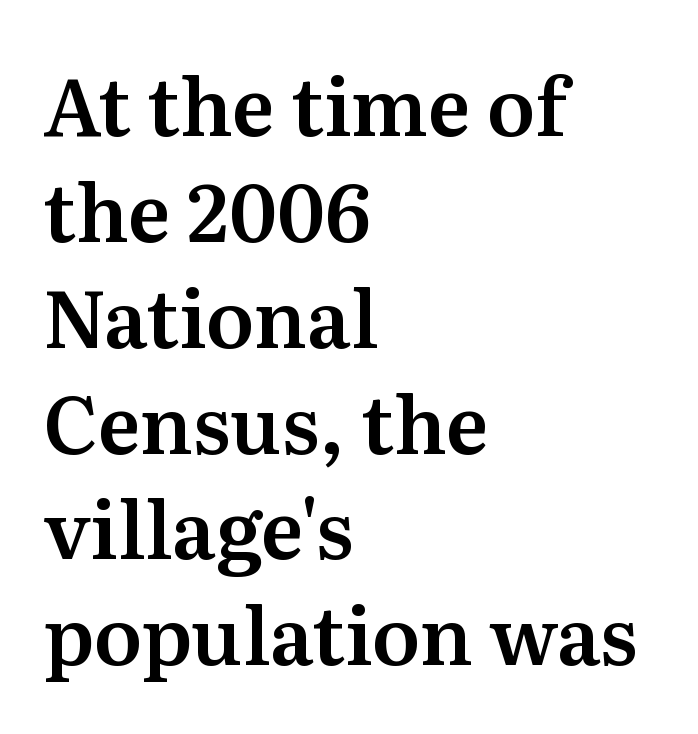
{"serif": "yes", "italic": "no", "width": "normal", "stroke_contrast": "medium", "x_height": "medium", "monospaced": "no", "underline": "no", "align": "left", "line_spacing": "normal", "line_spacing_ratio": 1.34, "letter_spacing": "normal", "letter_spacing_em": 0.0, "glyph_px": 79}
